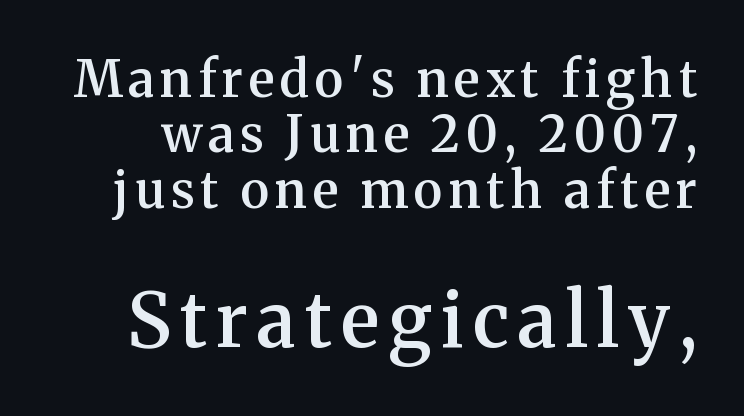
{"serif": "yes", "italic": "no", "bold": "semi", "weight": "semibold", "width": "normal", "stroke_contrast": "medium", "x_height": "medium", "monospaced": "no", "underline": "no", "line_spacing": "tight", "line_spacing_ratio": 1.11, "larger_block": "second", "size_ratio": 1.5, "glyph_px": 75}
